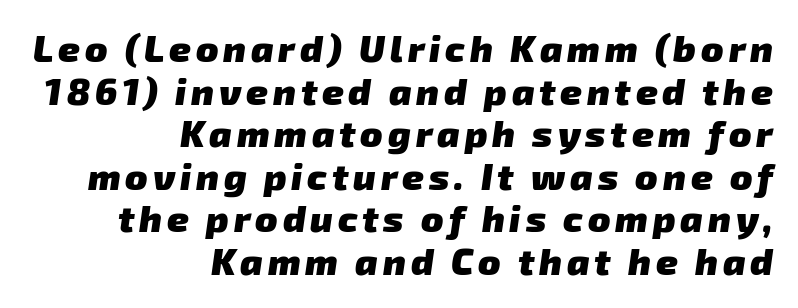
The image shows 37 px heavy sans-serif type; set right-aligned, tight line spacing (1.15x), not underlined; low stroke contrast and a medium x-height.
